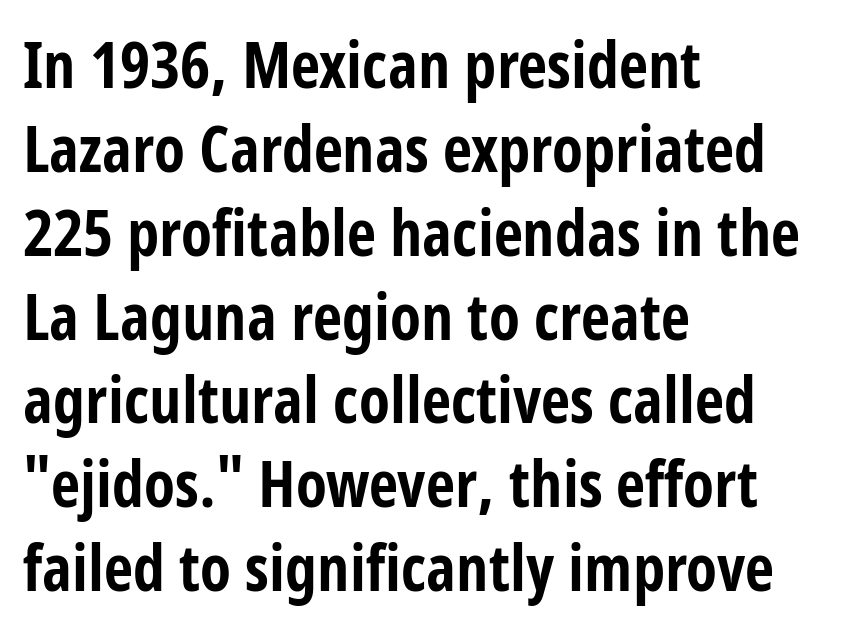
Only glyphs here, with clear space below each row. The rows are spaced the way most documents space them. Short and long lines alike share a common starting point at left. Here the designer chose a conventional face with non-uniform glyph widths.
